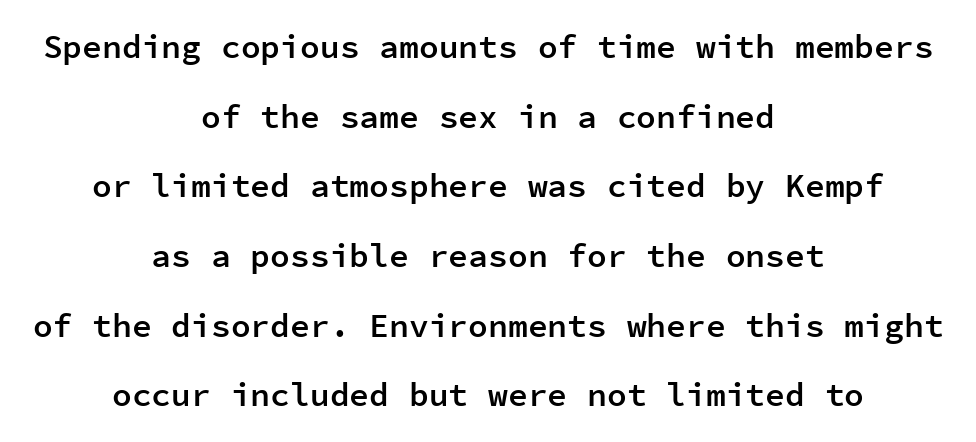
The image shows 33 px semibold sans-serif type, upright, monospaced; set centered, loose line spacing (2.11x), normal letter spacing, not underlined; low stroke contrast and a medium x-height.
